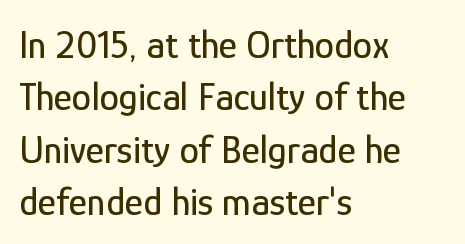
{"serif": "no", "italic": "no", "width": "condensed", "stroke_contrast": "low", "x_height": "medium", "monospaced": "no", "underline": "no", "align": "left", "line_spacing": "normal", "line_spacing_ratio": 1.34, "letter_spacing": "normal", "letter_spacing_em": 0.0, "glyph_px": 39}
